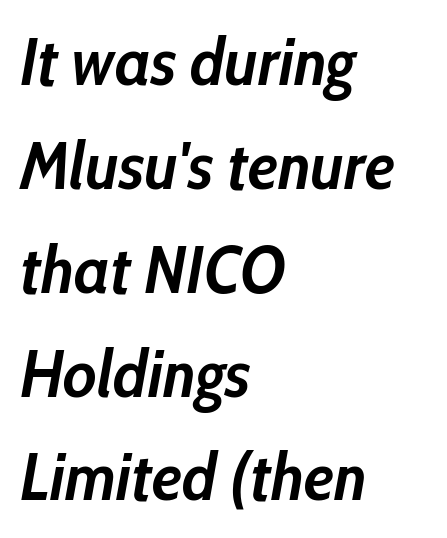
{"italic": "yes", "lean": "right", "slant_degrees": 10, "bold": "yes", "weight": "semibold", "width": "condensed", "stroke_contrast": "low", "x_height": "medium", "monospaced": "no", "underline": "no", "align": "left", "line_spacing": "normal", "line_spacing_ratio": 1.55, "letter_spacing": "normal", "letter_spacing_em": 0.0, "glyph_px": 67}
